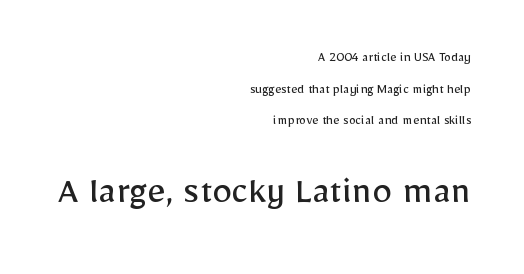
Q: Is the text bold? A: No.
Q: Is the text italic (slanted)? A: No, it is upright.
Q: Is the typeface a serif or a sans-serif typeface? A: Sans-serif.
Q: Is the text underlined? A: No.
Q: How is the paragraph aligned? A: Right-aligned.
Q: Is the spacing between letters normal or unusually wide? A: Normal.
Q: Is the spacing between lines tight, normal or loose? A: Loose.
Q: Which block of text is set in a larger size, the first (top) or the second (bottom)? A: The second (bottom) one.
Q: Width (condensed, normal, or wide)? A: Normal.
Q: Stroke contrast? A: Low.
Q: x-height? A: Medium.
Q: Monospaced? A: No.
